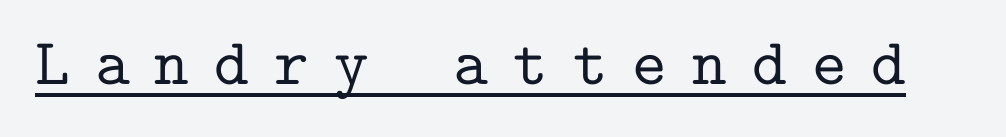
Here the glyphs are tracked loosely, breaking word shapes into spaced letters. Every stem runs plumb, perpendicular to the baseline. Note: serifs present on the glyphs. Fixed-width glyphs throughout — classic coding-font behaviour. Is there an underline? Yes — a line sits under the letters.
